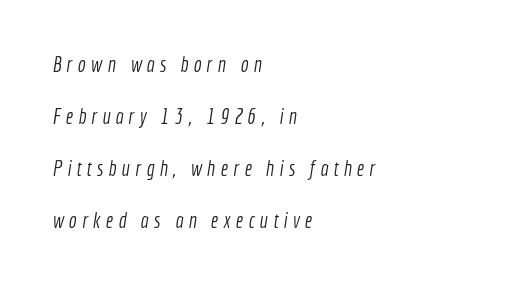
{"bold": "no", "underline": "no", "align": "left", "line_spacing": "loose", "line_spacing_ratio": 2.48, "letter_spacing": "wide", "letter_spacing_em": 0.25, "glyph_px": 21}
